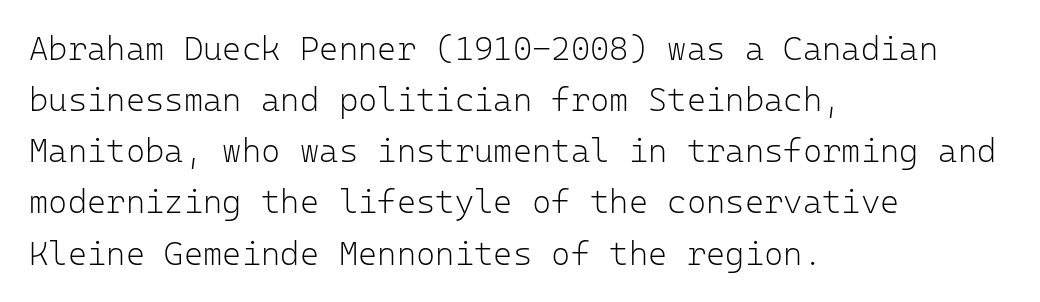
Q: Is the text bold? A: No.
Q: Is the text italic (slanted)? A: No, it is upright.
Q: Is the typeface a serif or a sans-serif typeface? A: Sans-serif.
Q: Is the text underlined? A: No.
Q: How is the paragraph aligned? A: Left-aligned.
Q: Is the spacing between letters normal or unusually wide? A: Normal.
Q: Is the spacing between lines tight, normal or loose? A: Normal.
Q: Width (condensed, normal, or wide)? A: Normal.
Q: Stroke contrast? A: Low.
Q: x-height? A: Medium.
Q: Monospaced? A: Yes.
